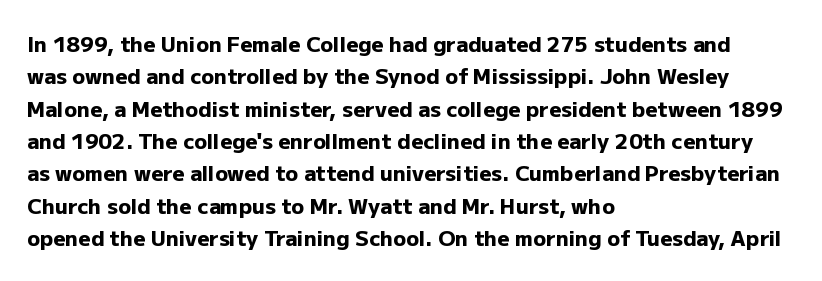
{"italic": "no", "bold": "yes", "underline": "no", "align": "left", "line_spacing": "normal", "line_spacing_ratio": 1.54, "letter_spacing": "normal", "letter_spacing_em": 0.0, "glyph_px": 21}
